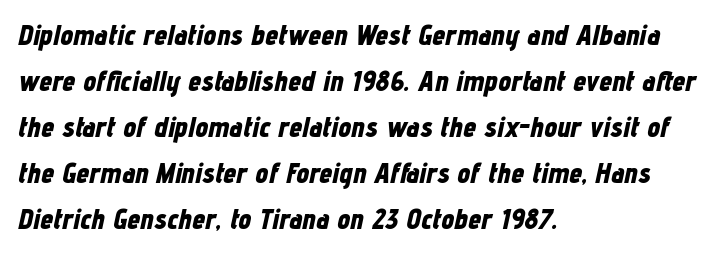
Q: Is the text bold? A: Yes.
Q: Is the text italic (slanted)? A: Yes, it leans right by about 12 degrees.
Q: Is the text underlined? A: No.
Q: How is the paragraph aligned? A: Left-aligned.
Q: Is the spacing between letters normal or unusually wide? A: Normal.
Q: Is the spacing between lines tight, normal or loose? A: Normal.
Q: Width (condensed, normal, or wide)? A: Condensed.
Q: Stroke contrast? A: Low.
Q: x-height? A: Medium.
Q: Monospaced? A: No.
